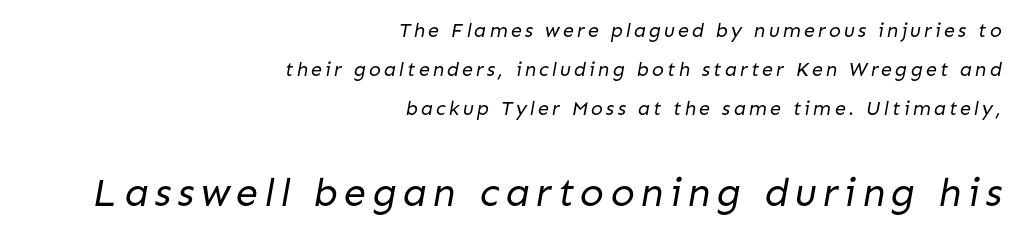
{"serif": "no", "bold": "no", "weight": "regular", "width": "normal", "stroke_contrast": "low", "x_height": "medium", "monospaced": "no", "underline": "no", "align": "right", "line_spacing": "loose", "line_spacing_ratio": 1.96, "larger_block": "second", "size_ratio": 2.0, "glyph_px": 40}
